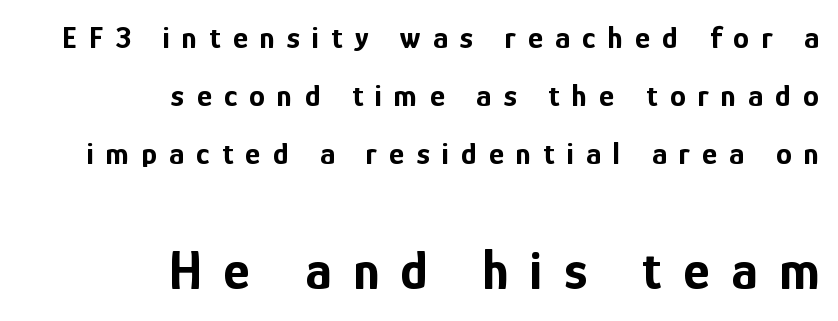
The face used here has the dense, thick strokes of a bold. The specimen omits any rule beneath the text block's lines. The typography opts for an upright posture over an oblique one. You can tell from the bare stems that sans-serif type was used. Substantial extra tracking has been applied to these lines. The face used here is proportionally spaced, like ordinary book or web type.
